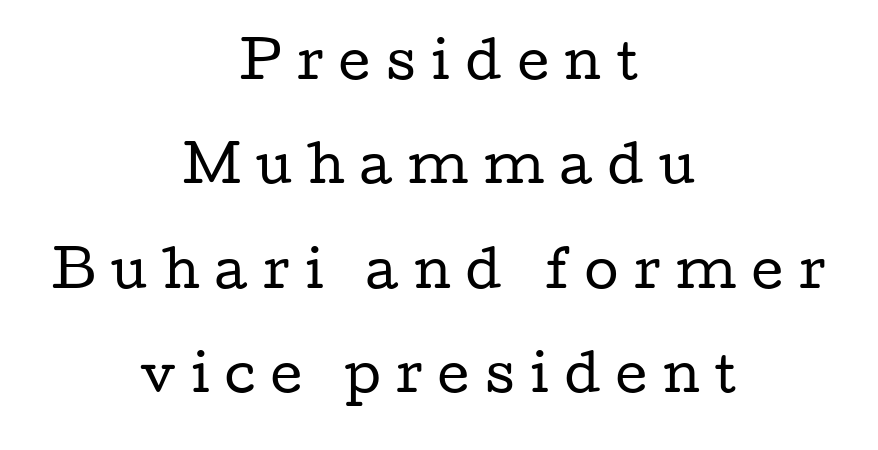
The strokes carry an ordinary text weight at most. A typesetter would call this proportional, since set widths differ per character. Is the block centered? Yes — each line is placed symmetrically about the middle. Upright lettering throughout. Serif or sans? Serif — the stroke terminals have little feet.
